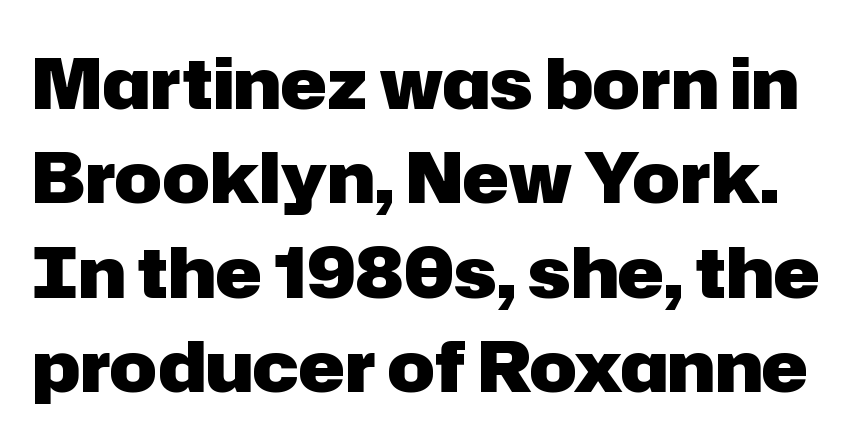
Q: Is the text bold? A: Yes.
Q: Is the text italic (slanted)? A: No, it is upright.
Q: Is the typeface a serif or a sans-serif typeface? A: Sans-serif.
Q: Is the text underlined? A: No.
Q: Is the spacing between letters normal or unusually wide? A: Normal.
Q: Is the spacing between lines tight, normal or loose? A: Normal.
Q: Width (condensed, normal, or wide)? A: Normal.
Q: Stroke contrast? A: Low.
Q: x-height? A: Medium.
Q: Monospaced? A: No.
